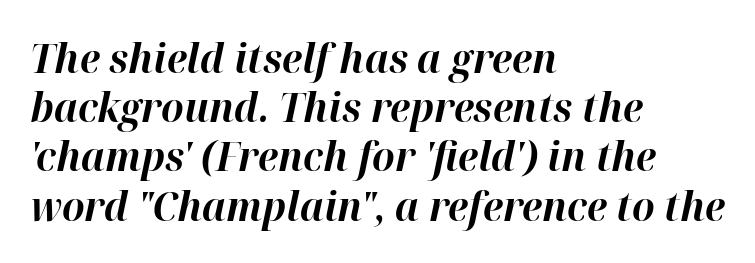
The image shows 40 px bold type, italic (leaning right); set left-aligned, line spacing 1.23x, normal letter spacing, not underlined; high stroke contrast and a medium x-height.
